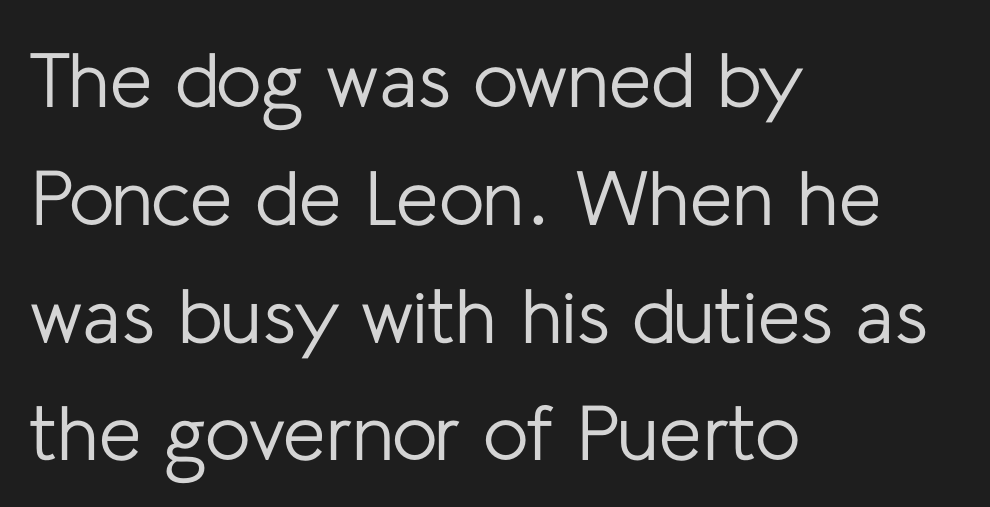
The image shows 77 px regular-weight sans-serif type, upright; set left-aligned, normal line spacing (1.53x), normal letter spacing, not underlined; low stroke contrast and a medium x-height.
